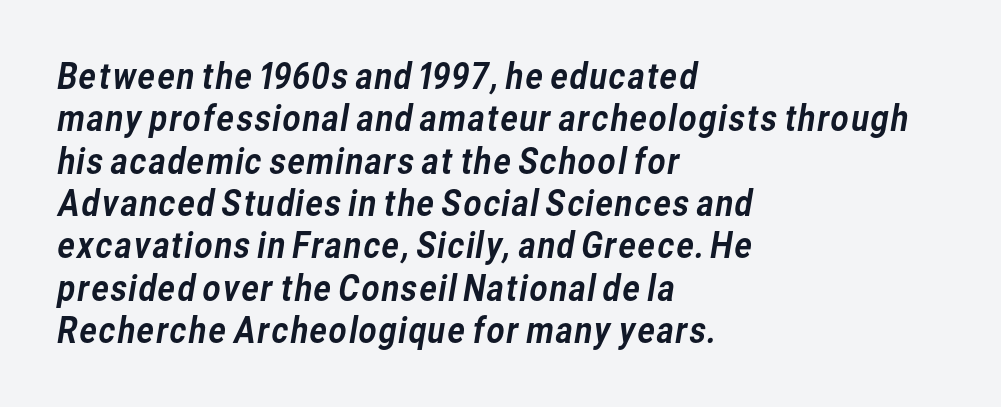
The image shows 35 px sans-serif type; set left-aligned, line spacing 1.21x, normal letter spacing, not underlined; low stroke contrast and a medium x-height.
